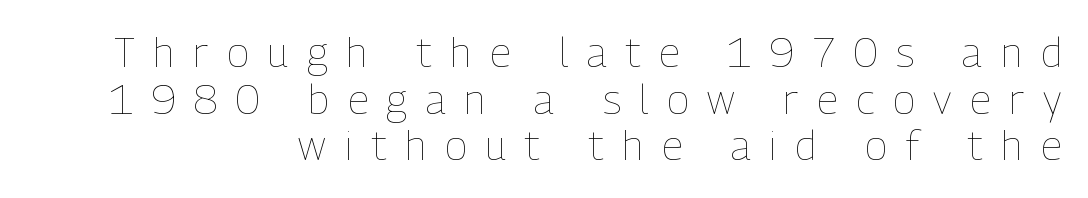
The image shows 41 px thin, condensed type, upright; set right-aligned, tight line spacing (1.14x), unusually wide letter spacing (+0.46 em), not underlined; low stroke contrast and a medium x-height.
